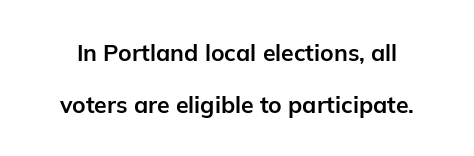
The image shows 23 px bold type, upright; set loose line spacing (2.25x), normal letter spacing, not underlined.
